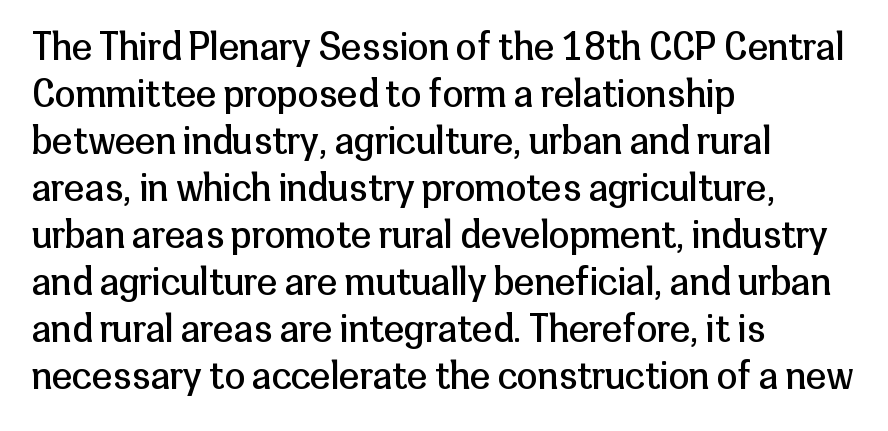
The passage shown is typed in a proportional face where columns would drift. Notice how the stems are strictly vertical — no italics here. The foot of each line stays bare and open. The font is comparable to plain body text, perhaps lighter.
